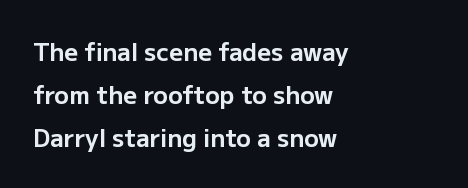
{"italic": "no", "bold": "yes", "underline": "no", "align": "left", "line_spacing_ratio": 1.8, "letter_spacing": "normal", "letter_spacing_em": 0.0, "glyph_px": 24}
